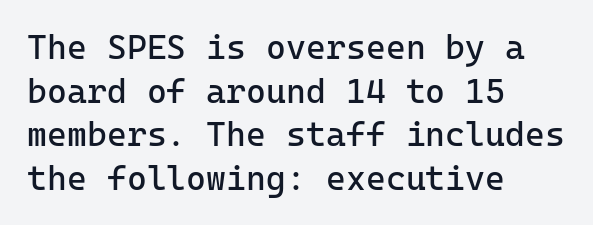
The image shows 34 px regular-weight sans-serif type, upright, monospaced; set left-aligned, normal line spacing (1.28x), normal letter spacing, not underlined; low stroke contrast and a medium x-height.
